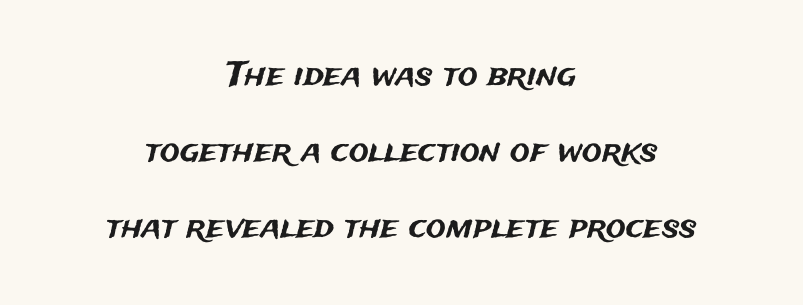
Is this a fixed-width face? No — the glyphs have proportional, varying widths. Each row of text sits above clean, open space. Each line is balanced around a shared central axis. The passage shown stacks its lines with a broad gap. The font family rendered here belongs to the sans-serif group.
